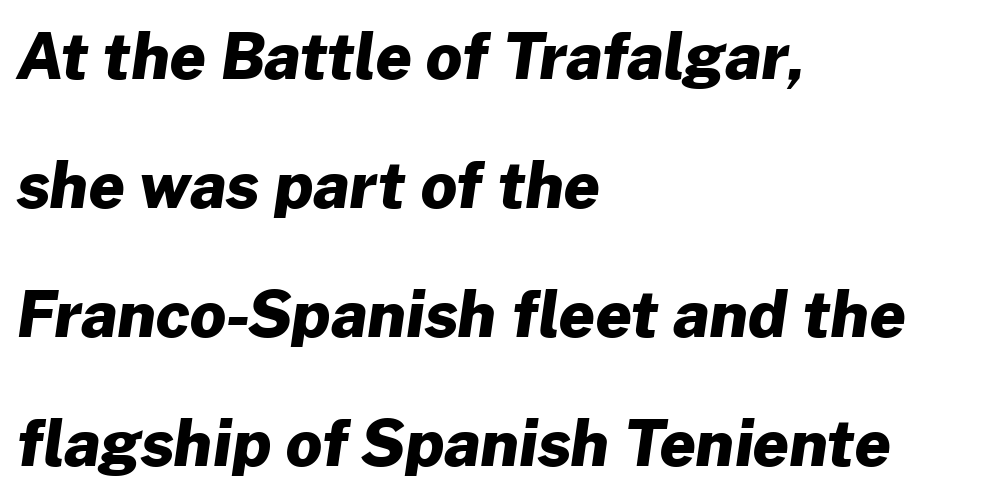
{"serif": "no", "bold": "yes", "weight": "heavy", "width": "normal", "stroke_contrast": "low", "x_height": "medium", "monospaced": "no", "underline": "no", "align": "left", "line_spacing": "loose", "line_spacing_ratio": 2.05, "letter_spacing": "normal", "letter_spacing_em": 0.0, "glyph_px": 63}
